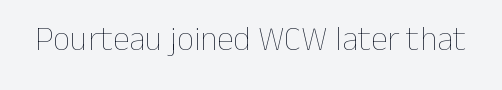
Q: Is the text bold? A: No.
Q: Is the text italic (slanted)? A: No, it is upright.
Q: Is the text underlined? A: No.
Q: Is the spacing between letters normal or unusually wide? A: Normal.
Q: Width (condensed, normal, or wide)? A: Normal.
Q: Stroke contrast? A: Low.
Q: x-height? A: Medium.
Q: Monospaced? A: No.
